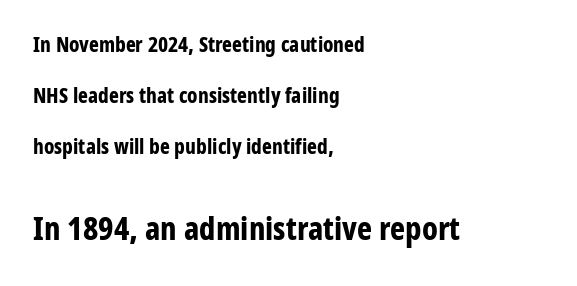
The image shows 32 px bold, condensed sans-serif type, upright; set left-aligned, loose line spacing (2.43x), normal letter spacing, not underlined; the second (bottom) block is 1.52x larger; low stroke contrast and a medium x-height.
